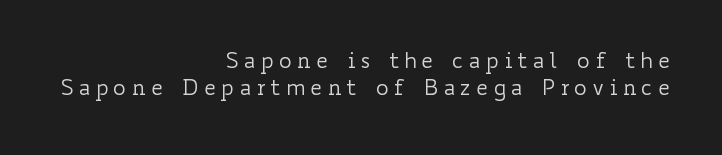
Q: Is the text bold? A: No.
Q: Is the text italic (slanted)? A: No, it is upright.
Q: Is the text underlined? A: No.
Q: How is the paragraph aligned? A: Right-aligned.
Q: Is the spacing between letters normal or unusually wide? A: Unusually wide.
Q: Is the spacing between lines tight, normal or loose? A: Normal.
